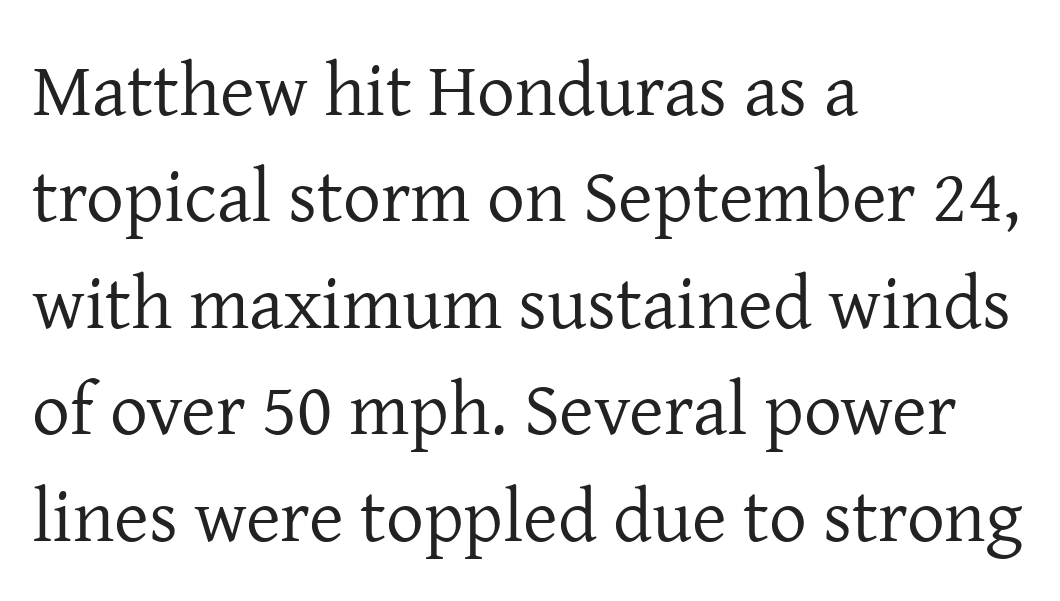
The image shows 75 px regular-weight serif type, upright; set left-aligned, normal line spacing (1.42x), normal letter spacing, not underlined; low stroke contrast and a medium x-height.
